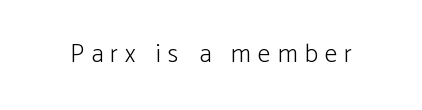
{"italic": "no", "bold": "no", "underline": "no", "letter_spacing": "wide", "letter_spacing_em": 0.29, "glyph_px": 25}
